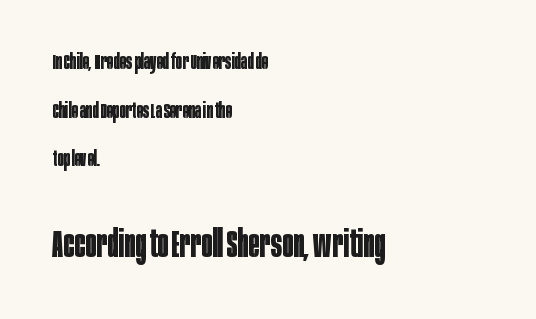
{"serif": "no", "italic": "no", "bold": "yes", "weight": "bold", "width": "condensed", "stroke_contrast": "low", "x_height": "large", "monospaced": "no", "underline": "no", "align": "left", "line_spacing": "loose", "line_spacing_ratio": 2.31, "letter_spacing": "normal", "letter_spacing_em": 0.0, "larger_block": "second", "size_ratio": 1.76, "glyph_px": 37}
